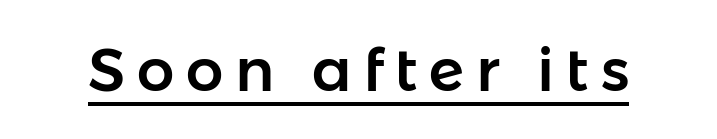
Q: Is the text italic (slanted)? A: No, it is upright.
Q: Is the typeface a serif or a sans-serif typeface? A: Sans-serif.
Q: Is the text underlined? A: Yes.
Q: Is the spacing between letters normal or unusually wide? A: Unusually wide.
Q: Width (condensed, normal, or wide)? A: Normal.
Q: Stroke contrast? A: Low.
Q: x-height? A: Medium.
Q: Monospaced? A: No.
